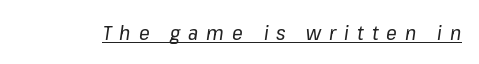
Q: Is the text bold? A: No.
Q: Is the text italic (slanted)? A: Yes, it leans right by about 8 degrees.
Q: Is the text underlined? A: Yes.
Q: Is the spacing between letters normal or unusually wide? A: Unusually wide.
